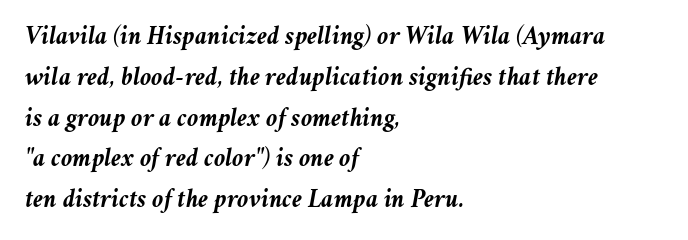
{"italic": "yes", "lean": "right", "slant_degrees": 11, "bold": "yes", "underline": "no", "align": "left", "line_spacing": "normal", "line_spacing_ratio": 1.57, "letter_spacing": "normal", "letter_spacing_em": 0.0, "glyph_px": 26}
